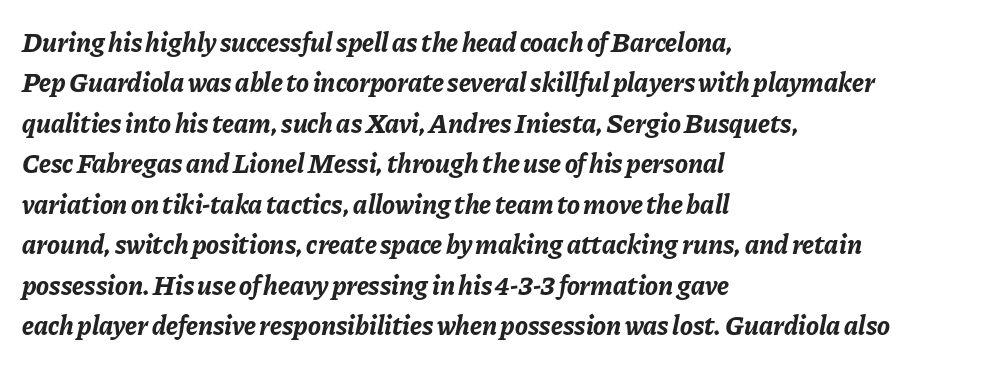
The image shows 27 px bold type, italic (leaning right); set left-aligned, normal line spacing (1.5x), normal letter spacing, not underlined.
